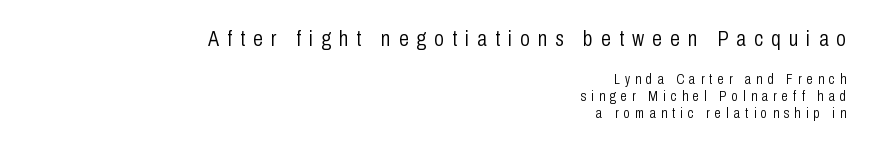
{"italic": "no", "bold": "no", "underline": "no", "align": "right", "line_spacing_ratio": 1.23, "letter_spacing": "wide", "letter_spacing_em": 0.37, "larger_block": "first", "size_ratio": 1.57, "glyph_px": 22}
